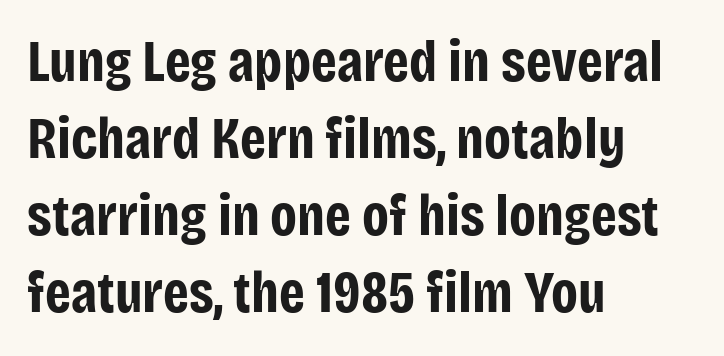
Q: Is the text bold? A: Yes.
Q: Is the text italic (slanted)? A: No, it is upright.
Q: Is the typeface a serif or a sans-serif typeface? A: Sans-serif.
Q: Is the text underlined? A: No.
Q: How is the paragraph aligned? A: Left-aligned.
Q: Is the spacing between letters normal or unusually wide? A: Normal.
Q: Is the spacing between lines tight, normal or loose? A: Normal.
Q: Width (condensed, normal, or wide)? A: Condensed.
Q: Stroke contrast? A: Low.
Q: x-height? A: Large.
Q: Monospaced? A: No.
